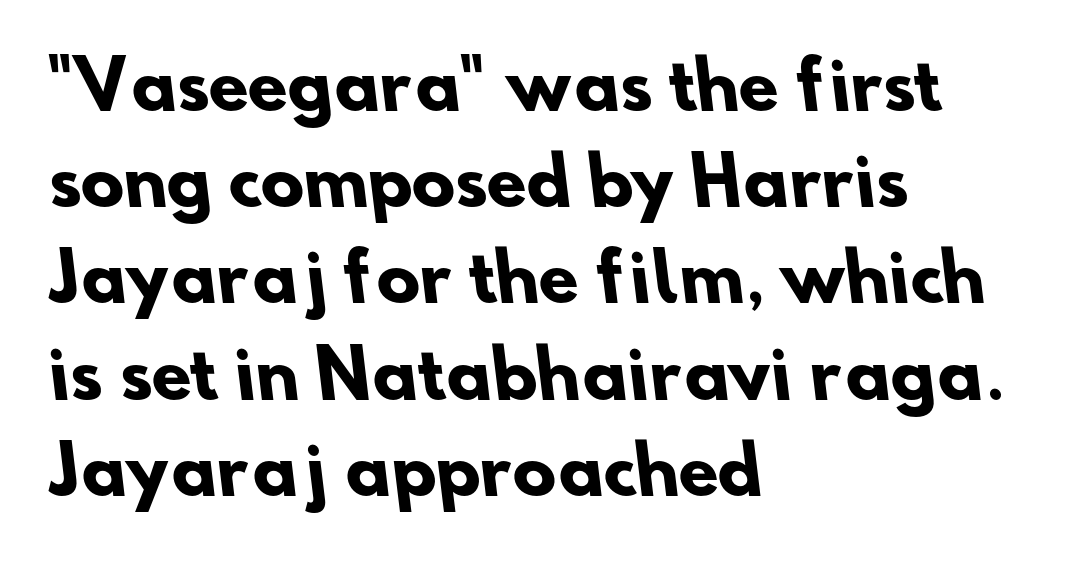
The strip under each line holds only bare page. The font family rendered here belongs to the sans-serif group. The passage shown is emphatically bold. In terms of letterspacing, this is plain default setting. Each letter keeps its own natural width here, so spacing adapts to shape. Typeset ragged right — the left edge is the straight one.
